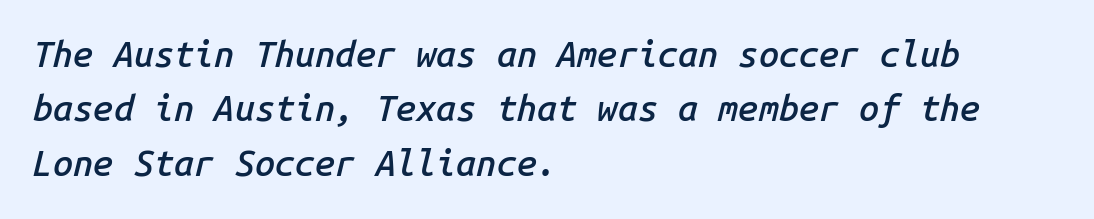
The image shows 36 px semibold type, italic (leaning right), monospaced; set left-aligned, normal line spacing (1.51x), normal letter spacing, not underlined; low stroke contrast and a medium x-height.
